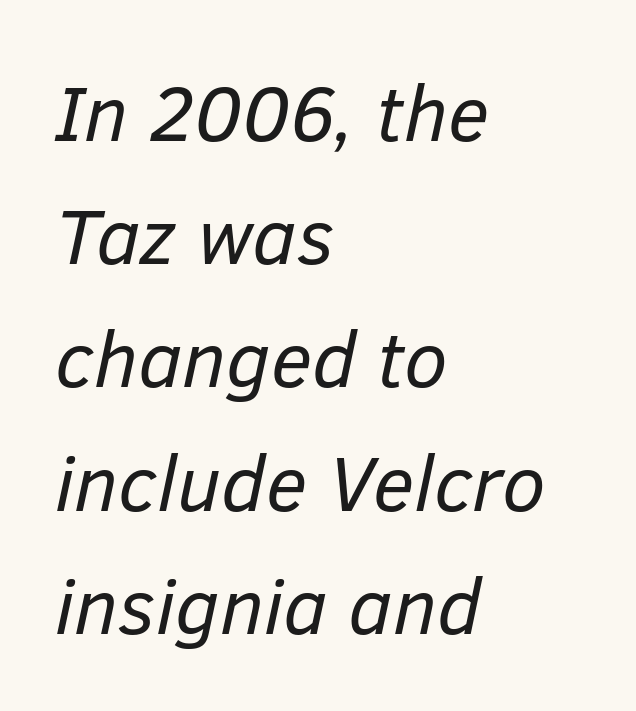
The cut favours lightness, reaching ordinary text weight at its darkest. What stands out about the letter spacing? Nothing — it is the standard amount. Anything drawn beneath the words? Only blank space. The lines sit at an ordinary, default distance from one another.
